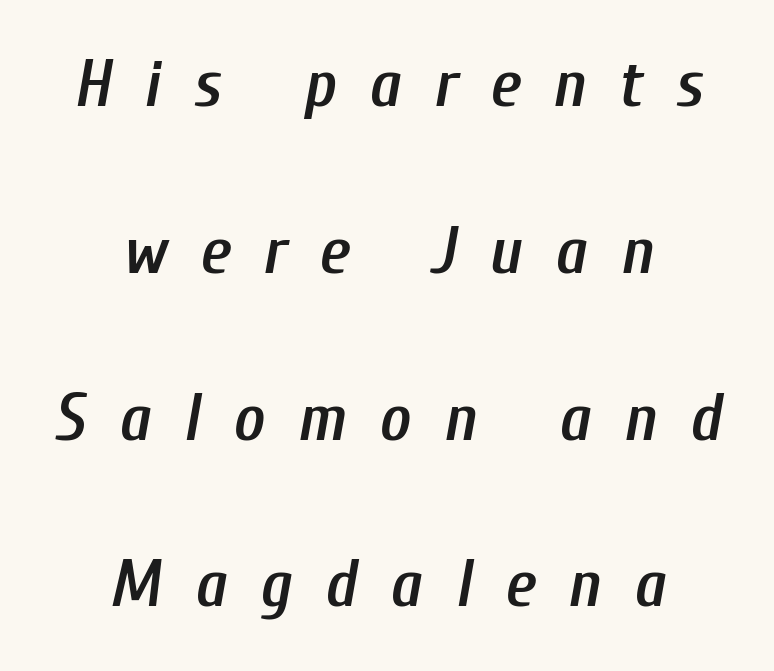
A typesetter would call this heavily tracked-out type. Notice how the passage keeps no hard edge, just a central spine. Is the type slanted? Yes — the strokes lean at a clear angle. The letters advance in unequal steps, a hallmark of proportional type. The characters look somewhat weighty, a semibold short of true bold. Line spacing here is loose.
